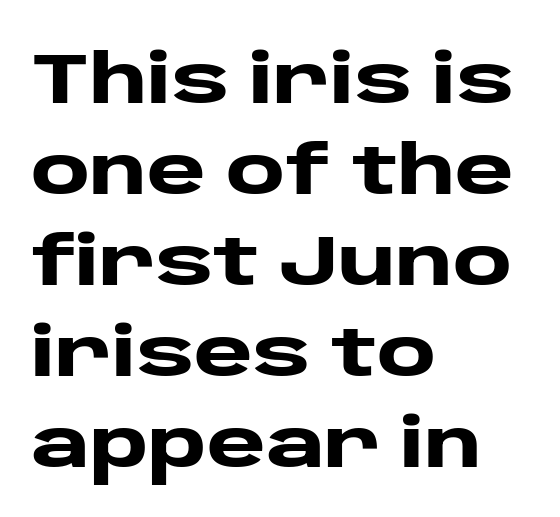
The rows are spaced the way most documents space them. No extra tracking has been applied to these lines. Rendered with straight, roman letterforms. Has an underline been added? It has not.
